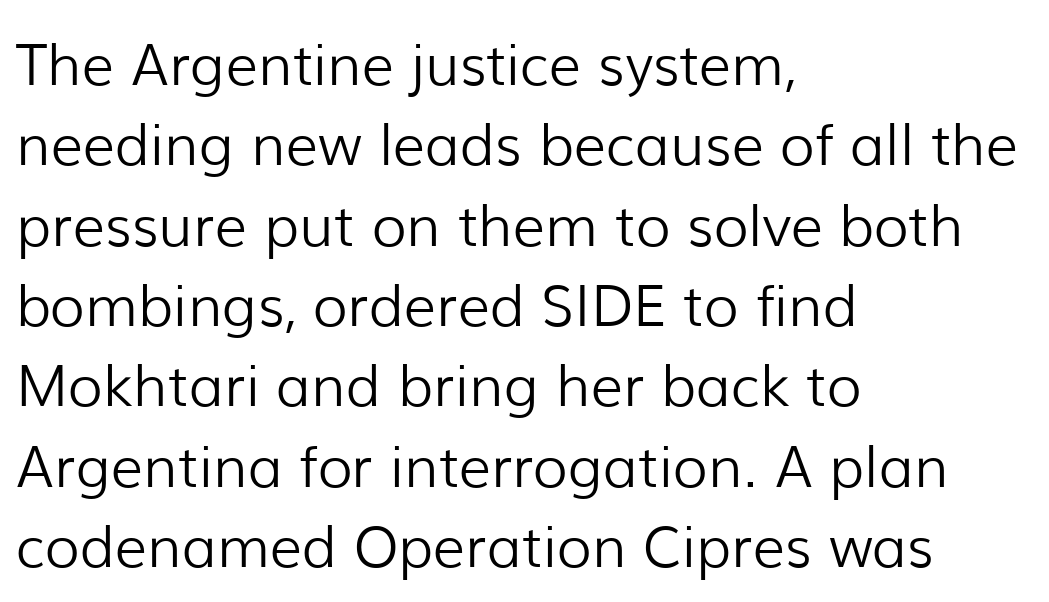
{"serif": "no", "italic": "no", "bold": "no", "weight": "light", "width": "normal", "stroke_contrast": "low", "x_height": "medium", "monospaced": "no", "underline": "no", "align": "left", "line_spacing": "normal", "line_spacing_ratio": 1.41, "letter_spacing": "normal", "letter_spacing_em": 0.0, "glyph_px": 57}
